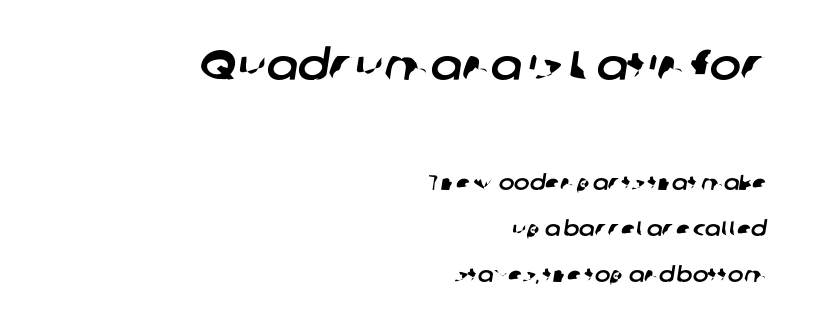
Q: Is the typeface a serif or a sans-serif typeface? A: Sans-serif.
Q: Is the text underlined? A: No.
Q: How is the paragraph aligned? A: Right-aligned.
Q: Is the spacing between letters normal or unusually wide? A: Normal.
Q: Is the spacing between lines tight, normal or loose? A: Loose.
Q: Which block of text is set in a larger size, the first (top) or the second (bottom)? A: The first (top) one.
Q: Width (condensed, normal, or wide)? A: Normal.
Q: Stroke contrast? A: Low.
Q: x-height? A: Medium.
Q: Monospaced? A: No.
